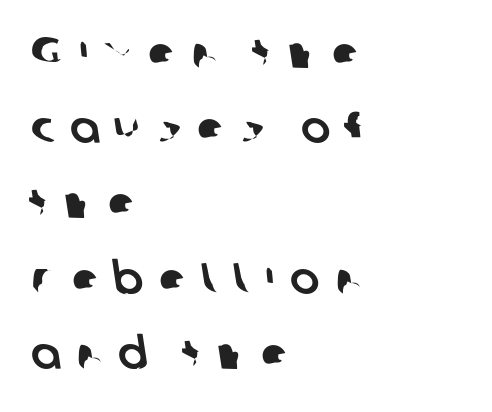
The image shows 44 px sans-serif type; set left-aligned, line spacing 1.71x, unusually wide letter spacing (+0.35 em), not underlined; low stroke contrast and a medium x-height.
